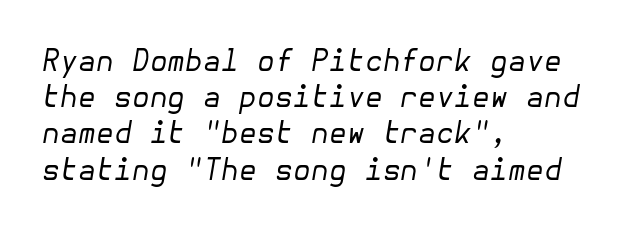
{"italic": "yes", "lean": "right", "slant_degrees": 10, "bold": "no", "weight": "regular", "width": "normal", "stroke_contrast": "low", "x_height": "medium", "underline": "no", "align": "left", "line_spacing": "normal", "line_spacing_ratio": 1.25, "letter_spacing": "normal", "letter_spacing_em": 0.0, "glyph_px": 29}
